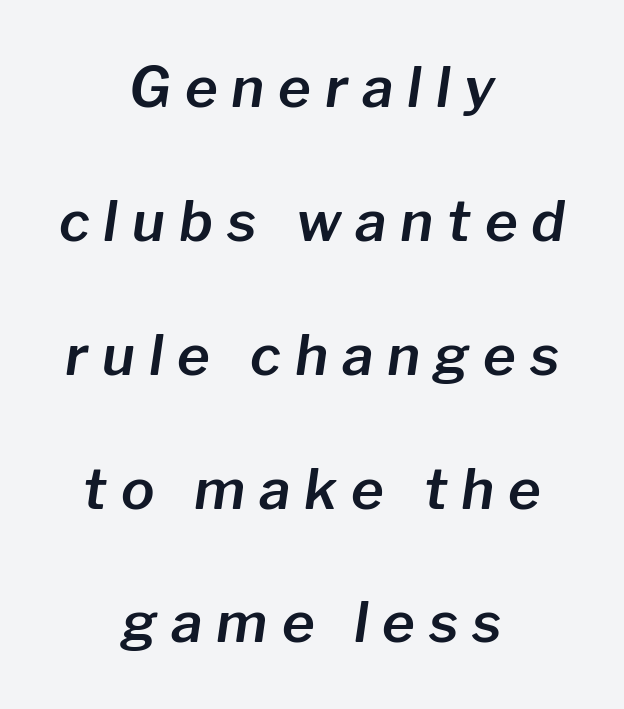
Q: Is the text italic (slanted)? A: Yes, it leans right by about 8 degrees.
Q: Is the text underlined? A: No.
Q: How is the paragraph aligned? A: Centered.
Q: Is the spacing between letters normal or unusually wide? A: Unusually wide.
Q: Is the spacing between lines tight, normal or loose? A: Loose.
Q: Width (condensed, normal, or wide)? A: Normal.
Q: Stroke contrast? A: Low.
Q: x-height? A: Medium.
Q: Monospaced? A: No.
